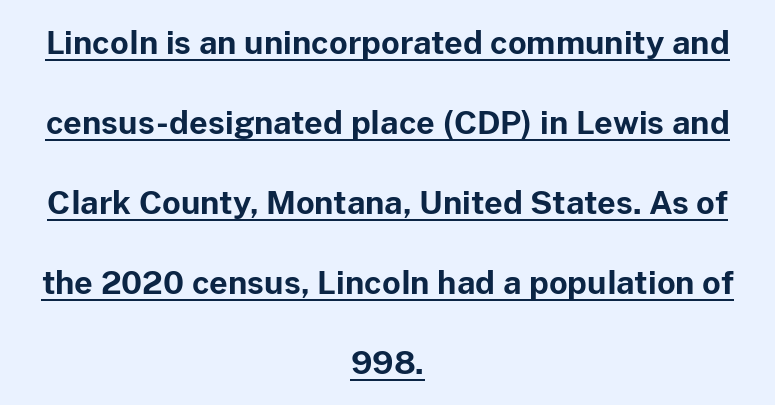
Q: Is the text bold? A: Yes.
Q: Is the text italic (slanted)? A: No, it is upright.
Q: Is the typeface a serif or a sans-serif typeface? A: Sans-serif.
Q: Is the text underlined? A: Yes.
Q: How is the paragraph aligned? A: Centered.
Q: Is the spacing between letters normal or unusually wide? A: Normal.
Q: Is the spacing between lines tight, normal or loose? A: Loose.
Q: Width (condensed, normal, or wide)? A: Normal.
Q: Stroke contrast? A: Low.
Q: x-height? A: Medium.
Q: Monospaced? A: No.
